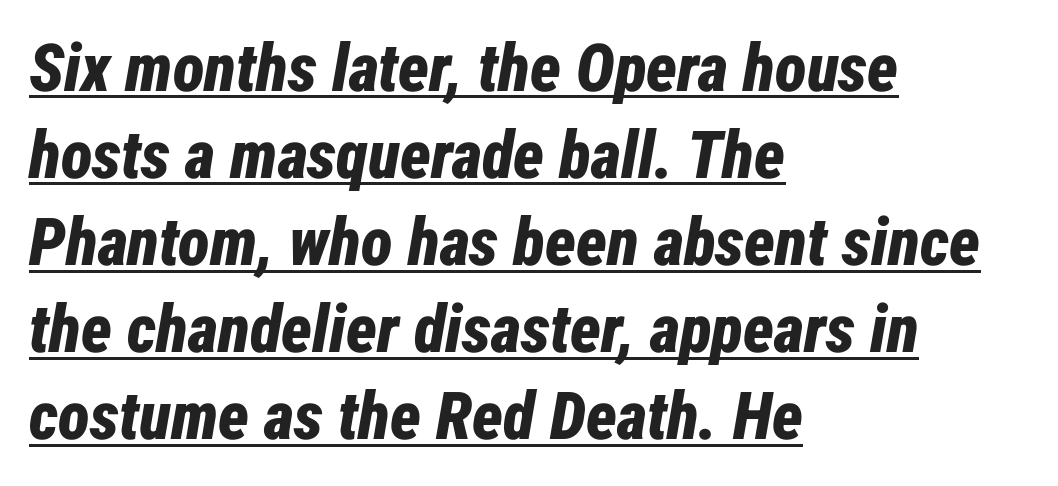
{"italic": "yes", "lean": "right", "slant_degrees": 12, "bold": "yes", "weight": "bold", "width": "condensed", "stroke_contrast": "low", "x_height": "medium", "monospaced": "no", "underline": "yes", "align": "left", "line_spacing": "normal", "line_spacing_ratio": 1.32, "letter_spacing": "normal", "letter_spacing_em": 0.0, "glyph_px": 66}
